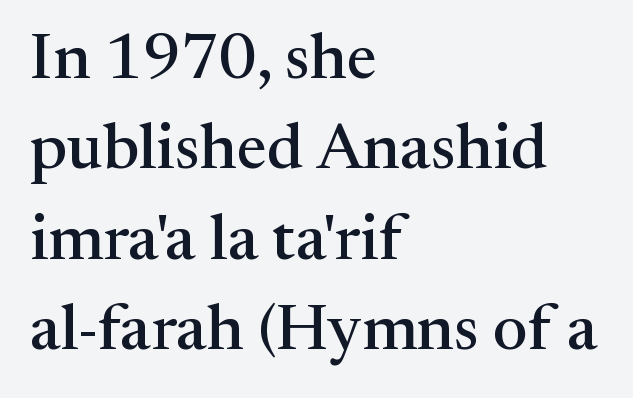
The image shows 65 px serif type, upright; set left-aligned, normal line spacing (1.39x), normal letter spacing, not underlined; medium stroke contrast and a medium x-height.
